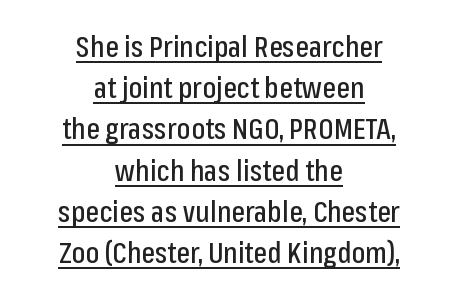
Horizontally, the lines are justified to the midpoint only. This sample has the flowing, uneven cadence of proportional lettering. There is no visible air inserted between adjacent glyphs. Whoever set this chose a conventional vertical rhythm.
